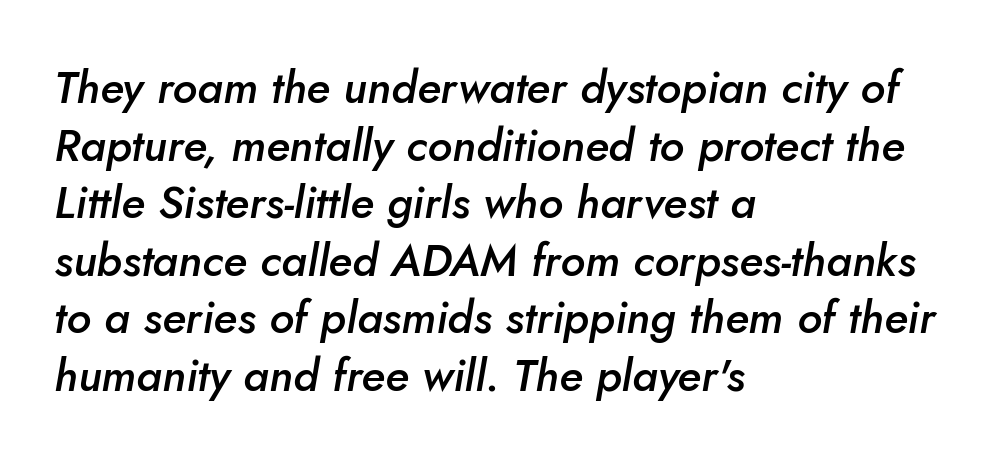
{"italic": "yes", "lean": "right", "slant_degrees": 10, "bold": "semi", "weight": "semibold", "width": "normal", "stroke_contrast": "low", "x_height": "small", "monospaced": "no", "underline": "no", "align": "left", "line_spacing": "normal", "line_spacing_ratio": 1.28, "letter_spacing": "normal", "letter_spacing_em": 0.0, "glyph_px": 45}
